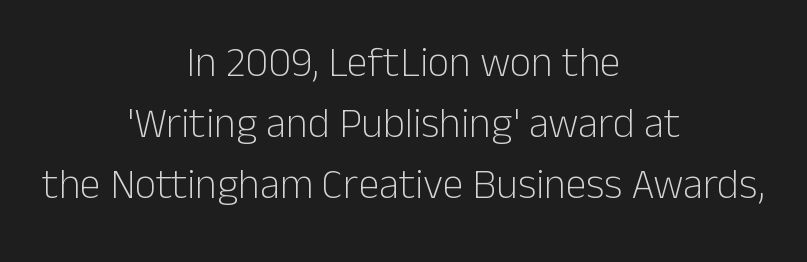
Q: Is the text bold? A: No.
Q: Is the text italic (slanted)? A: No, it is upright.
Q: Is the typeface a serif or a sans-serif typeface? A: Sans-serif.
Q: Is the text underlined? A: No.
Q: How is the paragraph aligned? A: Centered.
Q: Is the spacing between letters normal or unusually wide? A: Normal.
Q: Is the spacing between lines tight, normal or loose? A: Normal.
Q: Width (condensed, normal, or wide)? A: Normal.
Q: Stroke contrast? A: Low.
Q: x-height? A: Medium.
Q: Monospaced? A: No.
